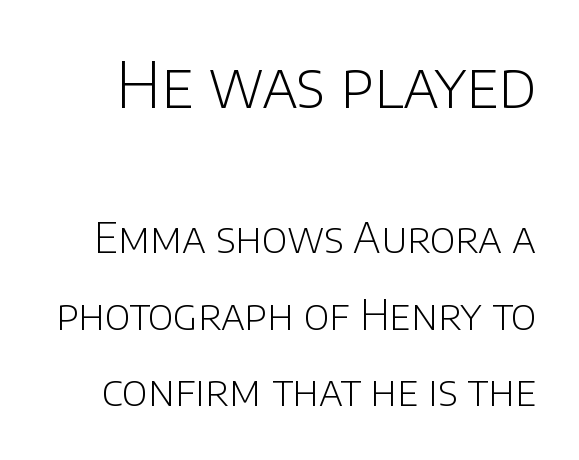
{"serif": "no", "italic": "no", "bold": "no", "weight": "light", "width": "normal", "stroke_contrast": "low", "x_height": "large", "monospaced": "no", "underline": "no", "line_spacing_ratio": 1.83, "letter_spacing": "normal", "letter_spacing_em": 0.0, "larger_block": "first", "size_ratio": 1.5, "glyph_px": 63}
